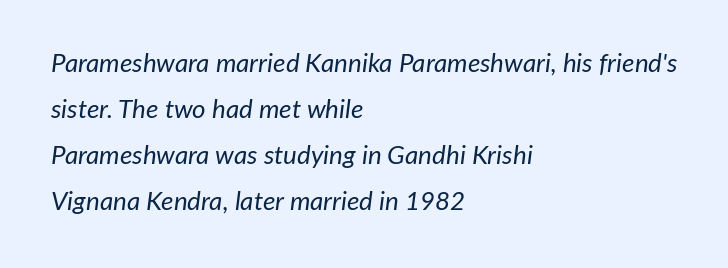
Q: Is the text bold? A: No.
Q: Is the text italic (slanted)? A: Yes, it leans right by about 7 degrees.
Q: Is the text underlined? A: No.
Q: How is the paragraph aligned? A: Left-aligned.
Q: Is the spacing between letters normal or unusually wide? A: Normal.
